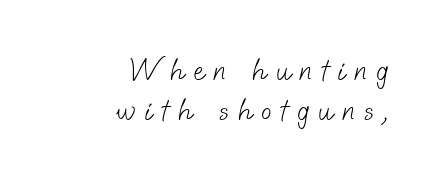
{"serif": "no", "bold": "no", "weight": "light", "width": "normal", "stroke_contrast": "low", "x_height": "small", "monospaced": "no", "underline": "no", "align": "right", "line_spacing": "normal", "line_spacing_ratio": 1.28, "letter_spacing": "wide", "letter_spacing_em": 0.3, "glyph_px": 31}
